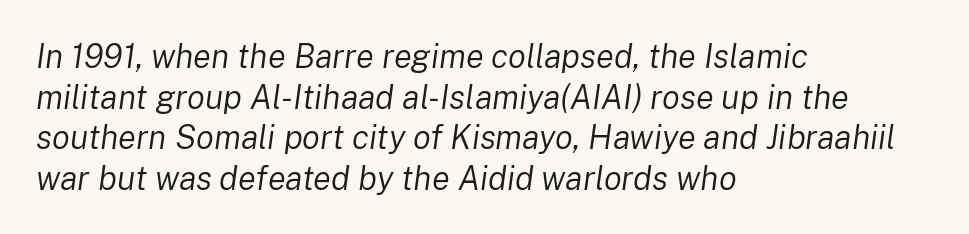
Q: Is the text bold? A: No.
Q: Is the text italic (slanted)? A: Yes, it leans right by about 8 degrees.
Q: Is the text underlined? A: No.
Q: How is the paragraph aligned? A: Left-aligned.
Q: Is the spacing between letters normal or unusually wide? A: Normal.
Q: Width (condensed, normal, or wide)? A: Normal.
Q: Stroke contrast? A: Low.
Q: x-height? A: Medium.
Q: Monospaced? A: No.
